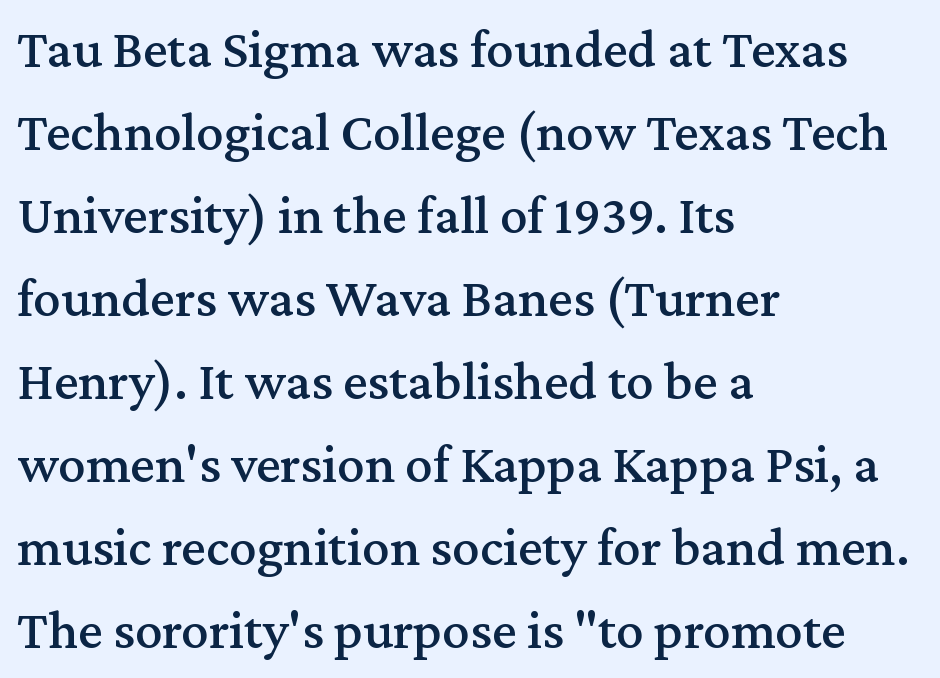
Q: Is the text italic (slanted)? A: No, it is upright.
Q: Is the typeface a serif or a sans-serif typeface? A: Serif.
Q: Is the text underlined? A: No.
Q: How is the paragraph aligned? A: Left-aligned.
Q: Is the spacing between letters normal or unusually wide? A: Normal.
Q: Is the spacing between lines tight, normal or loose? A: Normal.
Q: Width (condensed, normal, or wide)? A: Normal.
Q: Stroke contrast? A: Medium.
Q: x-height? A: Medium.
Q: Monospaced? A: No.
